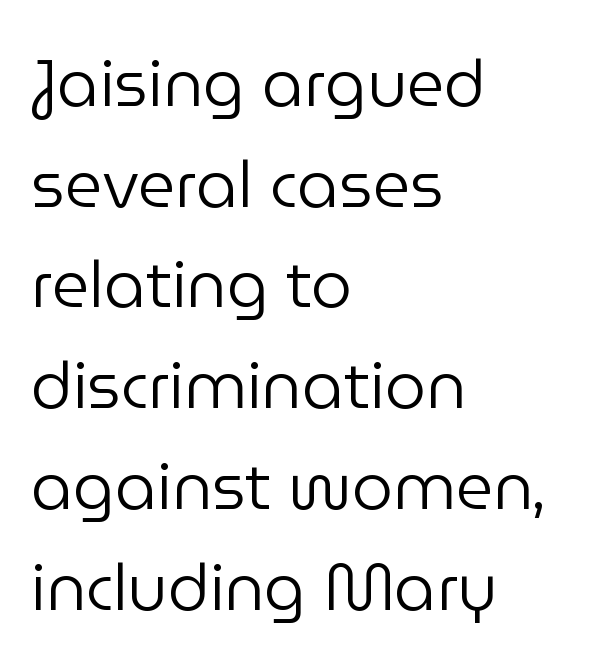
The image shows 65 px regular-weight sans-serif type, upright; set left-aligned, normal line spacing (1.55x), normal letter spacing, not underlined; low stroke contrast and a medium x-height.
